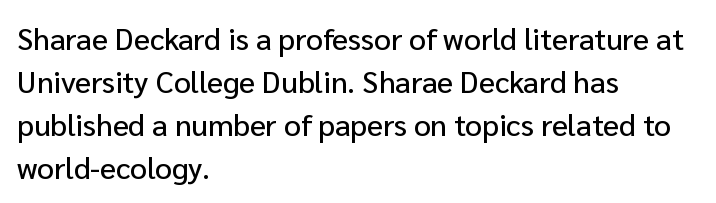
{"serif": "no", "italic": "no", "width": "normal", "stroke_contrast": "low", "x_height": "medium", "monospaced": "no", "underline": "no", "align": "left", "line_spacing": "normal", "line_spacing_ratio": 1.43, "letter_spacing": "normal", "letter_spacing_em": 0.0, "glyph_px": 30}
